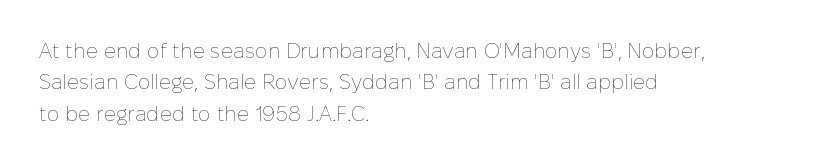
Q: Is the text bold? A: No.
Q: Is the text italic (slanted)? A: No, it is upright.
Q: Is the text underlined? A: No.
Q: How is the paragraph aligned? A: Left-aligned.
Q: Is the spacing between letters normal or unusually wide? A: Normal.
Q: Is the spacing between lines tight, normal or loose? A: Normal.
